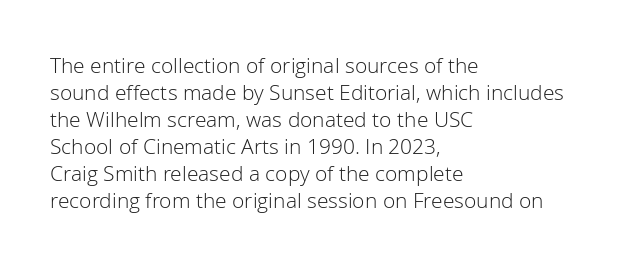
The image shows 21 px text type, upright; set left-aligned, normal line spacing (1.29x), normal letter spacing, not underlined.
